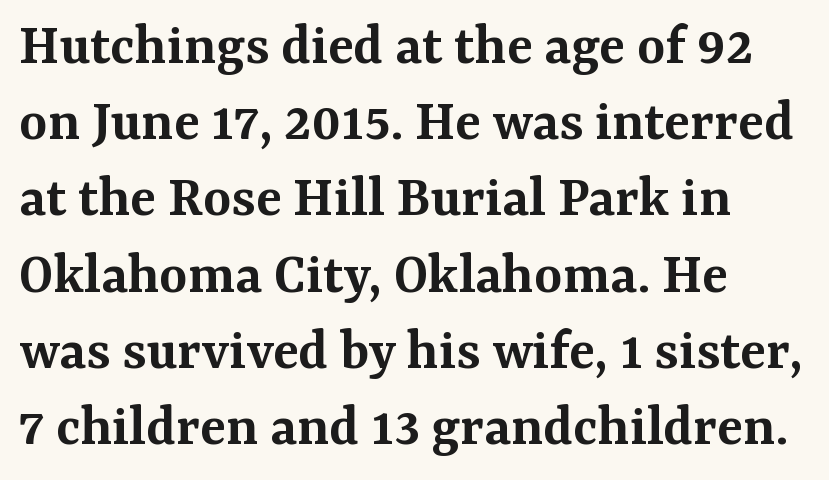
The image shows 60 px semibold serif type, upright; set left-aligned, normal line spacing (1.27x), normal letter spacing, not underlined; medium stroke contrast and a medium x-height.
